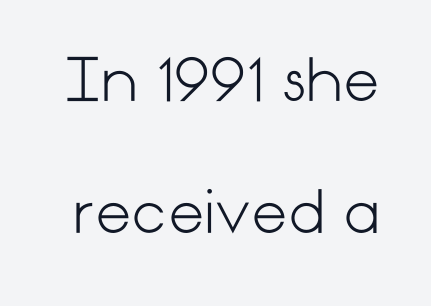
The image shows 57 px light sans-serif type, upright; set loose line spacing (2.31x), normal letter spacing, not underlined; low stroke contrast and a medium x-height.
